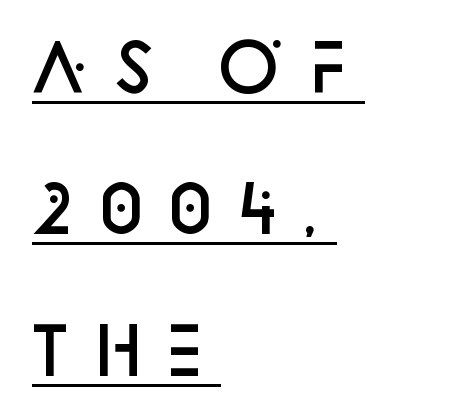
Q: Is the text bold? A: Semi-bold.
Q: Is the text italic (slanted)? A: No, it is upright.
Q: Is the typeface a serif or a sans-serif typeface? A: Sans-serif.
Q: Is the text underlined? A: Yes.
Q: How is the paragraph aligned? A: Left-aligned.
Q: Is the spacing between lines tight, normal or loose? A: Loose.
Q: Width (condensed, normal, or wide)? A: Normal.
Q: Stroke contrast? A: Low.
Q: x-height? A: Large.
Q: Monospaced? A: No.
